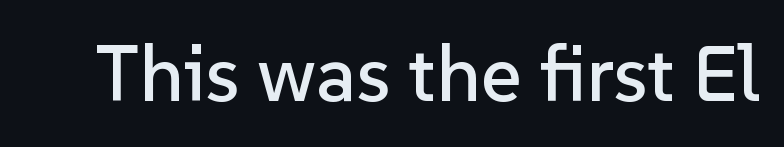
Q: Is the text italic (slanted)? A: No, it is upright.
Q: Is the typeface a serif or a sans-serif typeface? A: Sans-serif.
Q: Is the text underlined? A: No.
Q: Is the spacing between letters normal or unusually wide? A: Normal.
Q: Width (condensed, normal, or wide)? A: Normal.
Q: Stroke contrast? A: Low.
Q: x-height? A: Medium.
Q: Monospaced? A: No.
